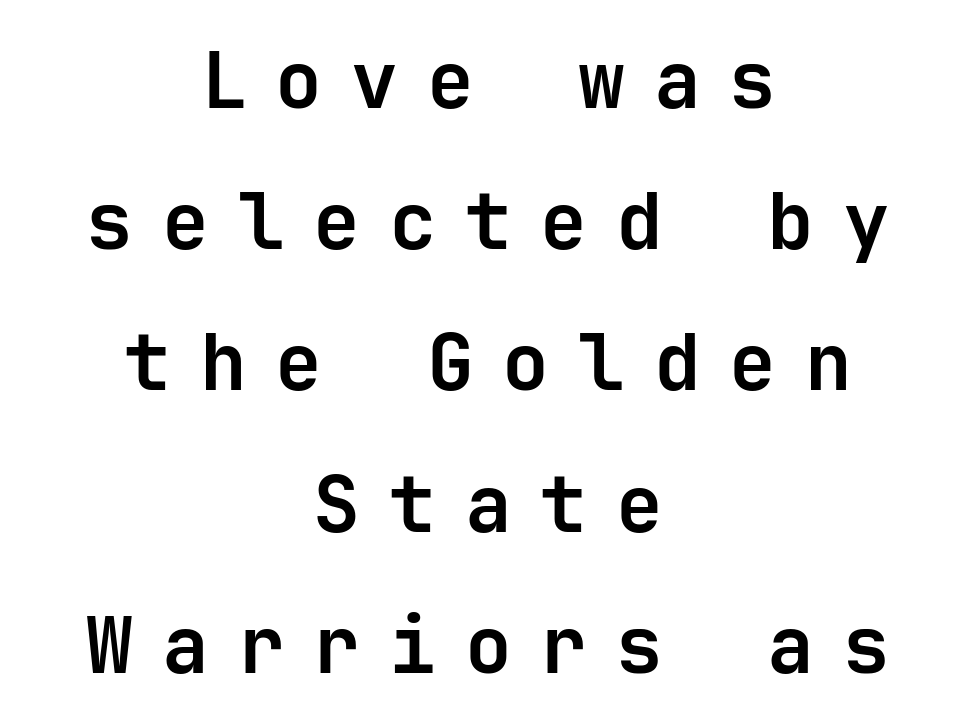
The image shows 78 px bold sans-serif type, upright, monospaced; set centered, line spacing 1.81x, unusually wide letter spacing (+0.37 em), not underlined; low stroke contrast and a medium x-height.
